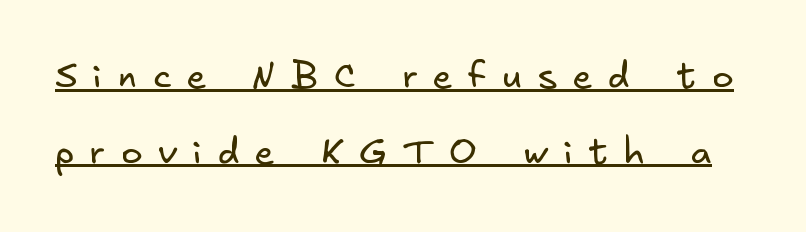
{"serif": "no", "bold": "no", "weight": "regular", "width": "normal", "stroke_contrast": "low", "x_height": "small", "underline": "yes", "line_spacing": "loose", "line_spacing_ratio": 2.1, "letter_spacing": "wide", "letter_spacing_em": 0.44, "glyph_px": 36}
